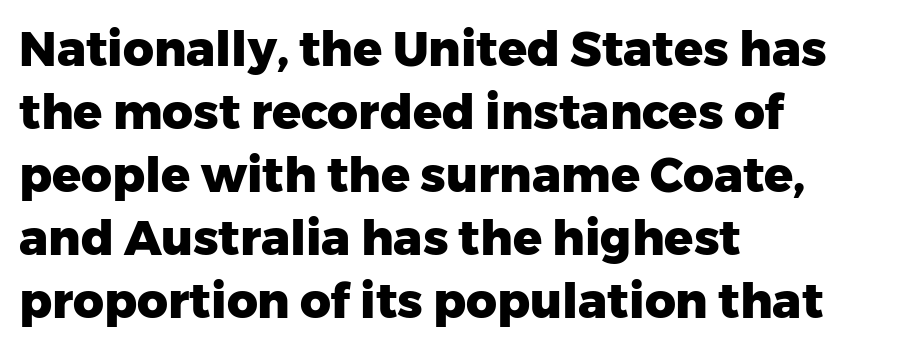
Character widths vary here, with narrow letters taking less room than wide ones. You'd pick this weight for a headline — it's a proper bold. Evenly set lines give the paragraph a standard silhouette. Ascenders rise straight up at ninety degrees. What stands out about the letter spacing? Nothing — it is the standard amount.
